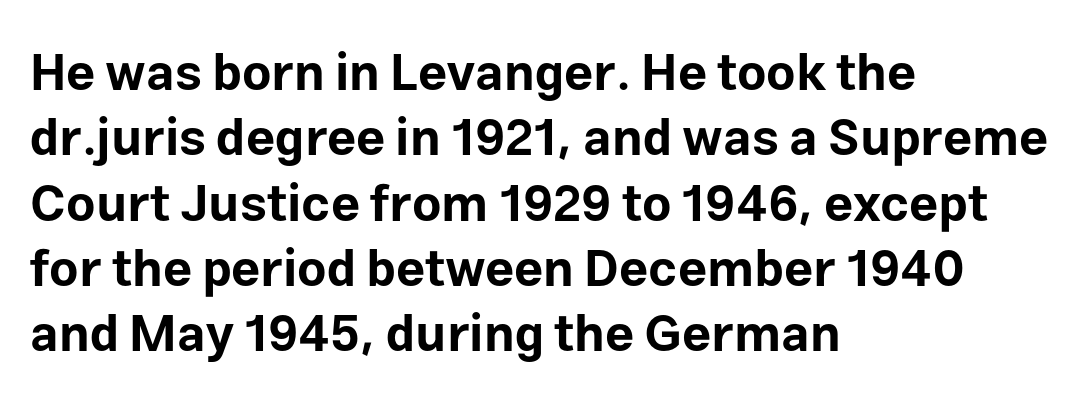
Words appear dense and cohesive because spacing is normal. Normally led — the rows are evenly, conventionally spaced. Looks like regular typesetting: each glyph gets only the width it needs. Has an underline been added? It has not. I'd call this a sans setting — the letters go barefoot.
